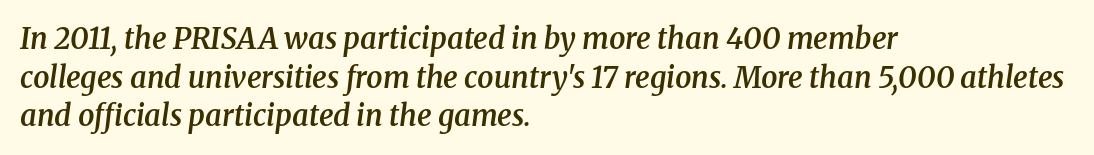
Horizontally, the lines are justified to the leading edge only. Varying glyph widths throughout — classic text-font behaviour. The axis of the letterforms is tilted away from vertical. Nobody touched the tracking dial on this one. Classification — serif.
